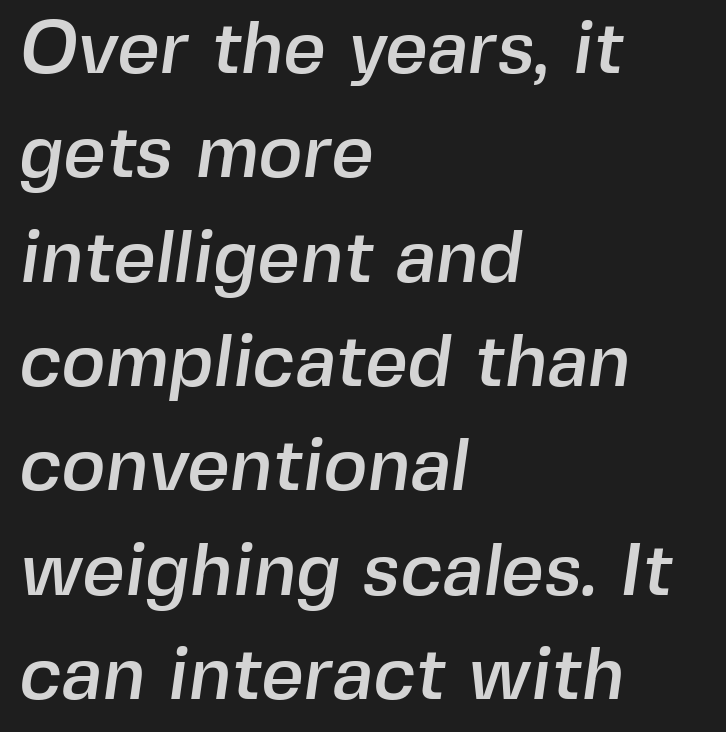
Line beginnings align vertically; line endings do not. Students, note that the glyphs here touch the page at normal intervals. To sum up the face: it is a sans, with no serifs. A typesetter would call this proportional, since set widths differ per character. The gap between lines stays unmarked.
